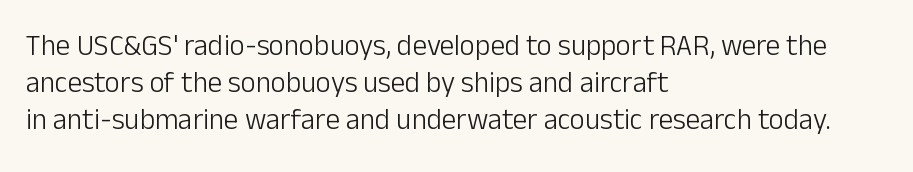
{"serif": "no", "italic": "no", "bold": "no", "weight": "light", "width": "normal", "stroke_contrast": "low", "x_height": "medium", "monospaced": "no", "underline": "no", "align": "left", "line_spacing": "normal", "line_spacing_ratio": 1.28, "letter_spacing": "normal", "letter_spacing_em": 0.0, "glyph_px": 29}
